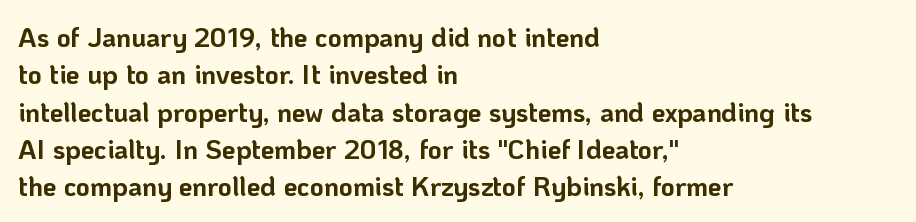
It's the straight-up-and-down kind of type. The lines are quadded left. Letter spacing: default. Rule under the text: the space is simply empty. The space between consecutive lines is moderate. Notice how thick the strokes are: this is what a full bold looks like.
